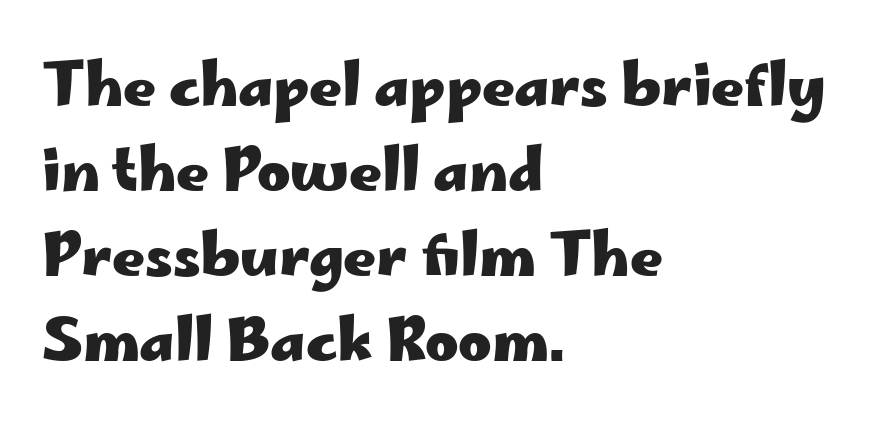
The image shows 57 px heavy, wide sans-serif type, upright; set left-aligned, normal line spacing (1.49x), normal letter spacing, not underlined; low stroke contrast and a small x-height.
